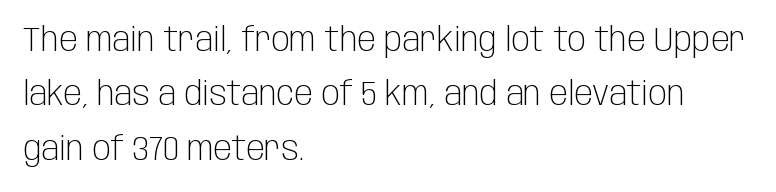
This sample uses plain, unmodified letter spacing. The line-height multiplier appears to be the usual default. Posture: upright roman. The passage shown is typed in a proportional face where columns would drift.
